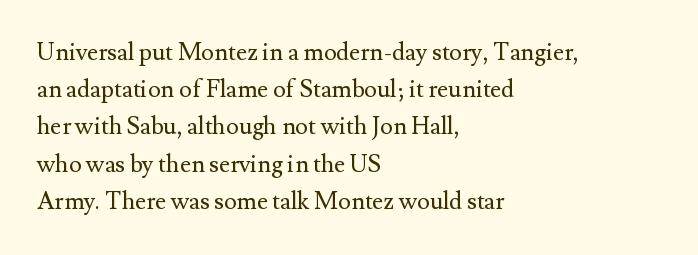
Ordinary non-slanted type is in use. This sample uses plain, unmodified letter spacing. Has an underline been added? It has not. The designer left line spacing at the default. The cut favours lightness, reaching ordinary text weight at its darkest. Layout note: lines flush left.
